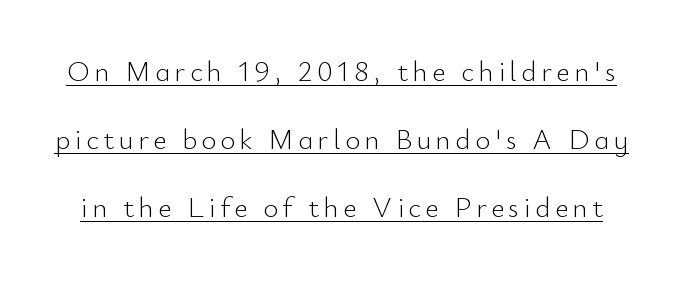
Q: Is the text bold? A: No.
Q: Is the text italic (slanted)? A: No, it is upright.
Q: Is the typeface a serif or a sans-serif typeface? A: Sans-serif.
Q: Is the text underlined? A: Yes.
Q: Is the spacing between lines tight, normal or loose? A: Loose.
Q: Width (condensed, normal, or wide)? A: Normal.
Q: Stroke contrast? A: Low.
Q: x-height? A: Small.
Q: Monospaced? A: No.
